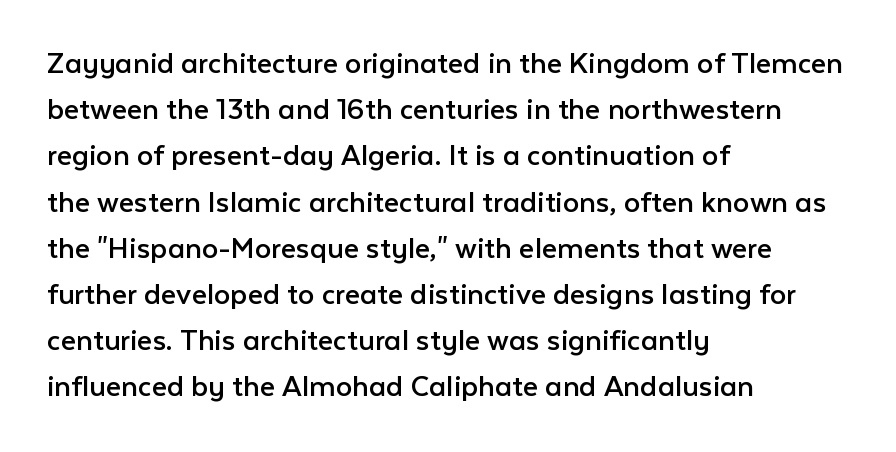
{"serif": "no", "italic": "no", "bold": "no", "weight": "regular", "width": "normal", "stroke_contrast": "low", "x_height": "medium", "monospaced": "no", "underline": "no", "align": "left", "line_spacing": "normal", "line_spacing_ratio": 1.4, "letter_spacing": "normal", "letter_spacing_em": 0.0, "glyph_px": 33}
